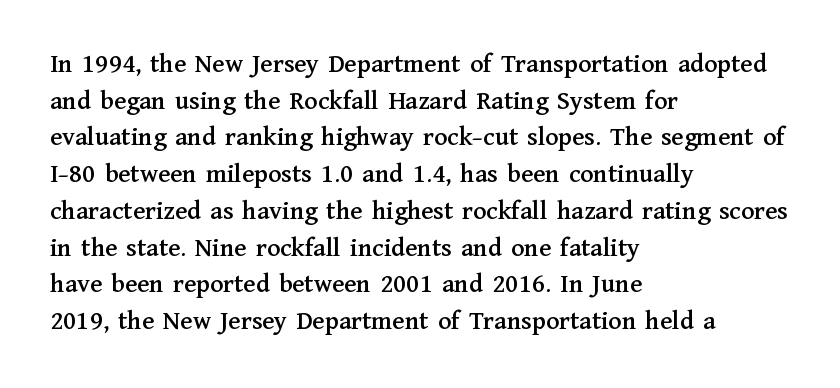
Alignment: flush left. The lettering stays uniformly vertical, giving the passage a roman look. The block of text has a typical density, with ordinary space between rows. Beneath every word, the page is bare. Compared with typical body copy, the letter spacing here is the same.
